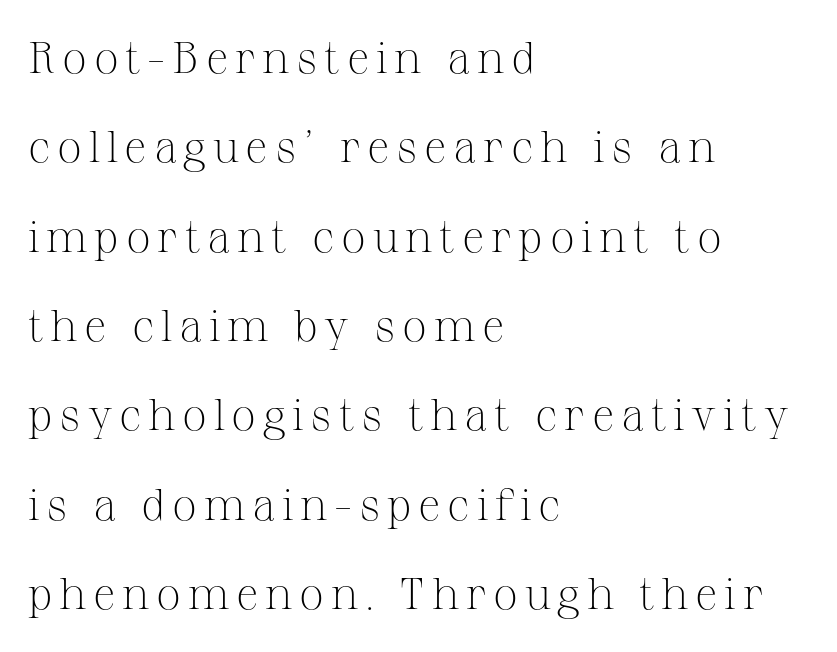
Q: Is the text bold? A: No.
Q: Is the text italic (slanted)? A: No, it is upright.
Q: Is the typeface a serif or a sans-serif typeface? A: Serif.
Q: Is the text underlined? A: No.
Q: How is the paragraph aligned? A: Left-aligned.
Q: Is the spacing between lines tight, normal or loose? A: Loose.
Q: Width (condensed, normal, or wide)? A: Normal.
Q: Stroke contrast? A: Medium.
Q: x-height? A: Medium.
Q: Monospaced? A: No.
